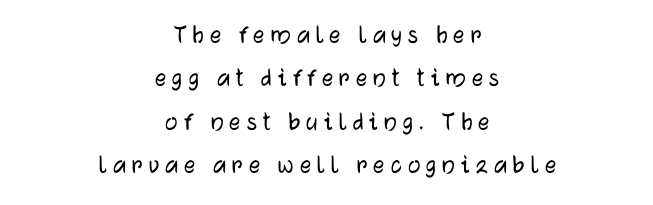
The image shows 28 px sans-serif type, upright; set centered, normal line spacing (1.55x), unusually wide letter spacing (+0.21 em), not underlined; low stroke contrast and a medium x-height.
